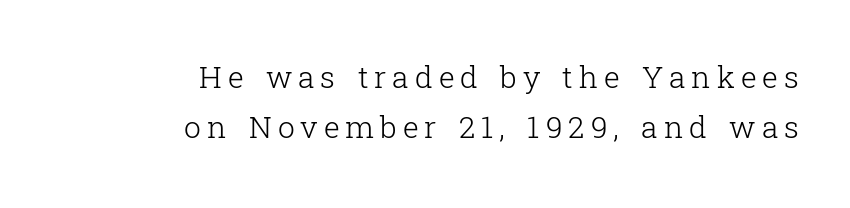
Q: Is the text bold? A: No.
Q: Is the text italic (slanted)? A: No, it is upright.
Q: Is the typeface a serif or a sans-serif typeface? A: Serif.
Q: Is the text underlined? A: No.
Q: How is the paragraph aligned? A: Right-aligned.
Q: Is the spacing between letters normal or unusually wide? A: Unusually wide.
Q: Is the spacing between lines tight, normal or loose? A: Normal.
Q: Width (condensed, normal, or wide)? A: Normal.
Q: Stroke contrast? A: Low.
Q: x-height? A: Medium.
Q: Monospaced? A: No.
